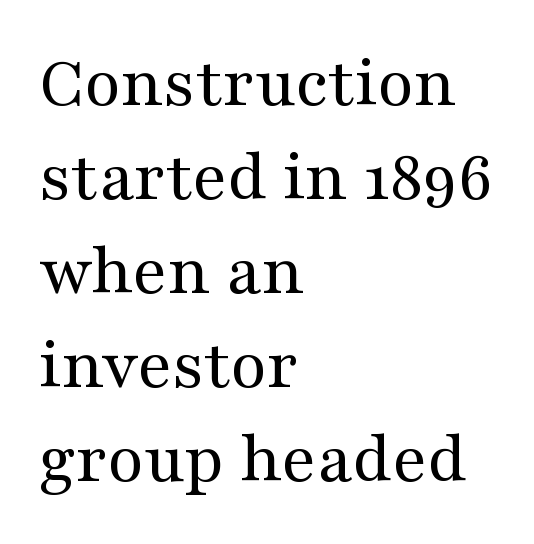
Q: Is the text bold? A: No.
Q: Is the text italic (slanted)? A: No, it is upright.
Q: Is the typeface a serif or a sans-serif typeface? A: Serif.
Q: Is the text underlined? A: No.
Q: How is the paragraph aligned? A: Left-aligned.
Q: Is the spacing between letters normal or unusually wide? A: Normal.
Q: Is the spacing between lines tight, normal or loose? A: Normal.
Q: Width (condensed, normal, or wide)? A: Wide.
Q: Stroke contrast? A: Medium.
Q: x-height? A: Medium.
Q: Monospaced? A: No.
